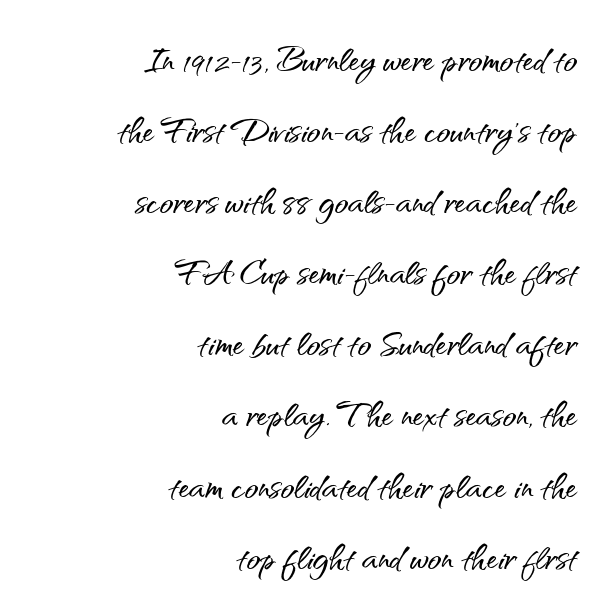
The image shows 45 px sans-serif type; set right-aligned, normal line spacing (1.58x), normal letter spacing, not underlined; medium stroke contrast and a small x-height.
